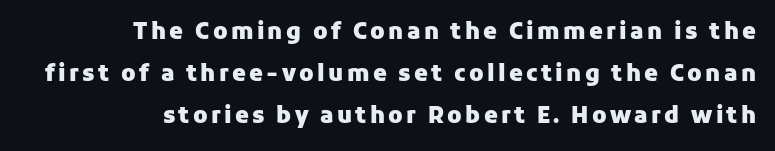
The image shows 22 px bold type, upright; set right-aligned, loose line spacing (1.9x), not underlined.
